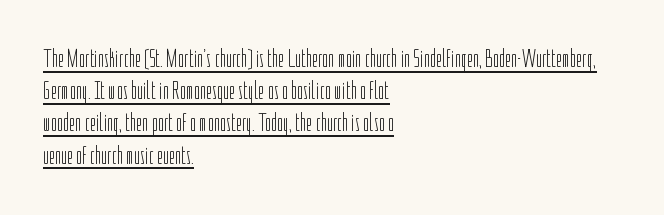
Q: Is the text bold? A: No.
Q: Is the text italic (slanted)? A: No, it is upright.
Q: Is the text underlined? A: Yes.
Q: How is the paragraph aligned? A: Left-aligned.
Q: Is the spacing between letters normal or unusually wide? A: Normal.
